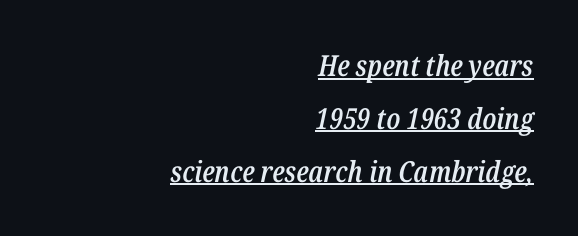
Q: Is the text bold? A: Semi-bold.
Q: Is the text italic (slanted)? A: Yes, it leans right by about 12 degrees.
Q: Is the text underlined? A: Yes.
Q: How is the paragraph aligned? A: Right-aligned.
Q: Is the spacing between letters normal or unusually wide? A: Normal.
Q: Width (condensed, normal, or wide)? A: Condensed.
Q: Stroke contrast? A: Low.
Q: x-height? A: Medium.
Q: Monospaced? A: No.
